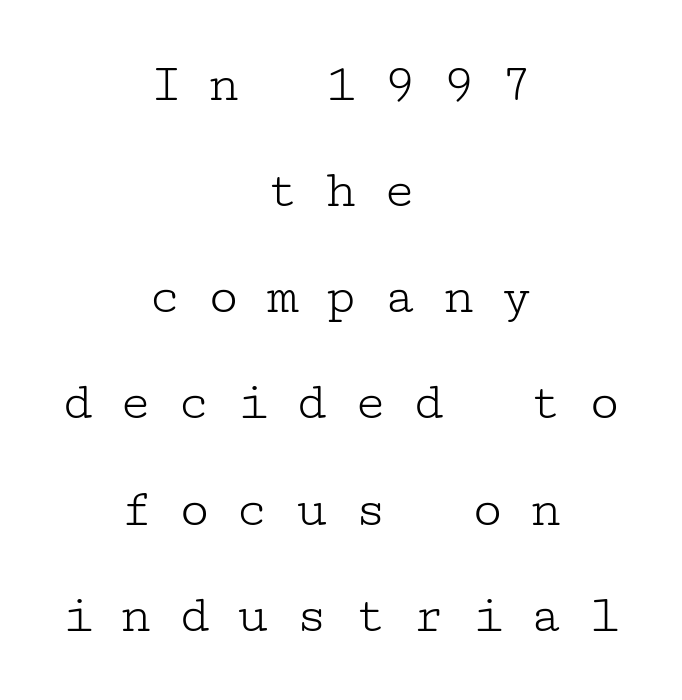
Q: Is the text bold? A: No.
Q: Is the text italic (slanted)? A: No, it is upright.
Q: Is the typeface a serif or a sans-serif typeface? A: Serif.
Q: Is the text underlined? A: No.
Q: How is the paragraph aligned? A: Centered.
Q: Is the spacing between letters normal or unusually wide? A: Unusually wide.
Q: Is the spacing between lines tight, normal or loose? A: Loose.
Q: Width (condensed, normal, or wide)? A: Wide.
Q: Stroke contrast? A: Low.
Q: x-height? A: Medium.
